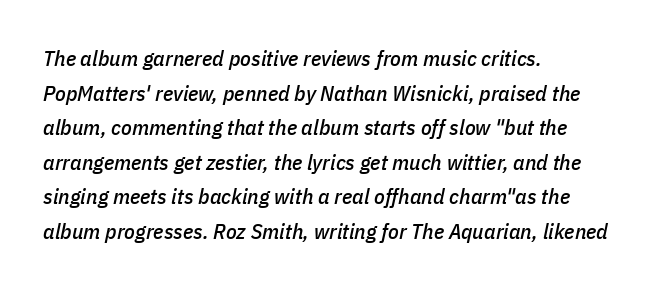
{"italic": "yes", "lean": "right", "slant_degrees": 11, "underline": "no", "align": "left", "line_spacing": "normal", "line_spacing_ratio": 1.57, "letter_spacing": "normal", "letter_spacing_em": 0.0, "glyph_px": 22}
